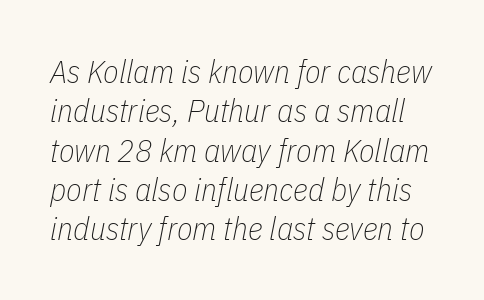
Just letters on the line, the space beneath them empty. The passage shown leans; its letterforms are oblique. The letters advance in unequal steps, a hallmark of proportional type. A light-to-regular cut is what we see here. There is no visible air inserted between adjacent glyphs.
